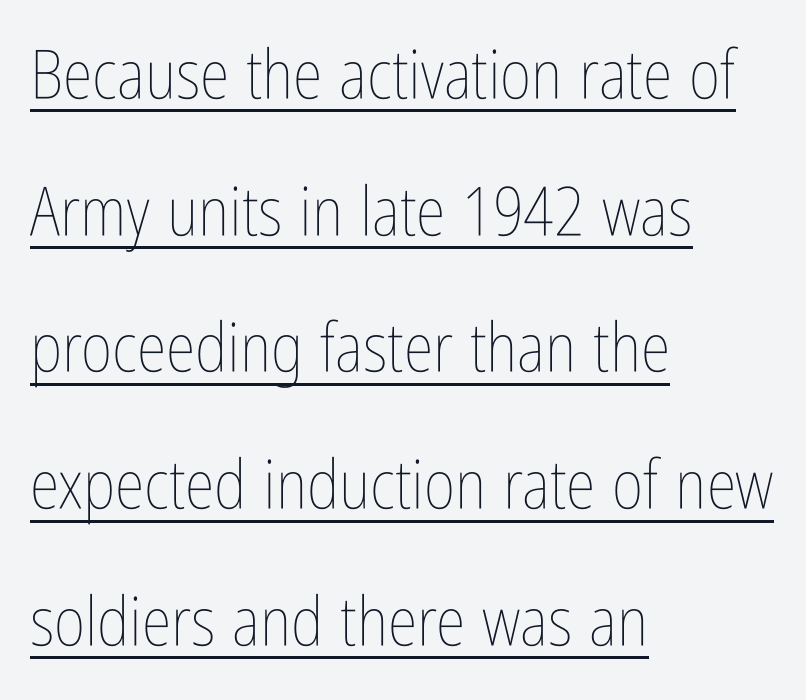
{"italic": "no", "bold": "no", "weight": "thin", "width": "condensed", "stroke_contrast": "low", "x_height": "medium", "monospaced": "no", "underline": "yes", "align": "left", "line_spacing": "loose", "line_spacing_ratio": 2.01, "letter_spacing": "normal", "letter_spacing_em": 0.0, "glyph_px": 68}
